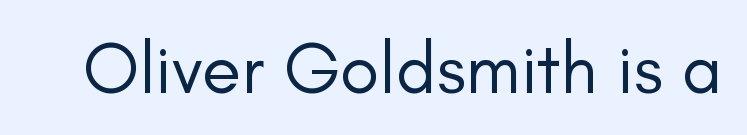
{"serif": "no", "italic": "no", "bold": "no", "weight": "regular", "width": "normal", "stroke_contrast": "low", "x_height": "small", "monospaced": "no", "underline": "no", "letter_spacing": "normal", "letter_spacing_em": 0.0, "glyph_px": 72}
